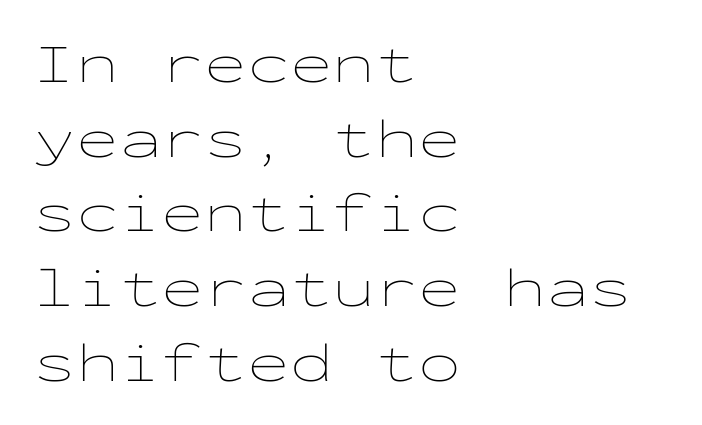
Leading: standard. These lines were composed using upright roman letters. This sample has the even, mechanical cadence of fixed-width lettering. The string is rendered with underlining switched off.
